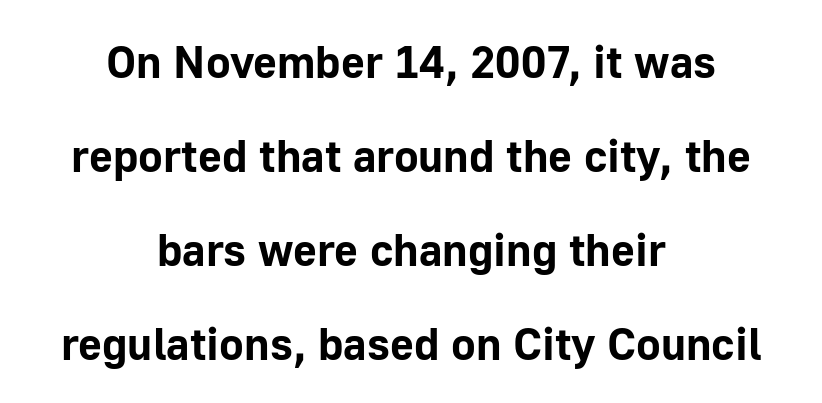
Q: Is the text bold? A: Yes.
Q: Is the text italic (slanted)? A: No, it is upright.
Q: Is the typeface a serif or a sans-serif typeface? A: Sans-serif.
Q: Is the text underlined? A: No.
Q: How is the paragraph aligned? A: Centered.
Q: Is the spacing between letters normal or unusually wide? A: Normal.
Q: Is the spacing between lines tight, normal or loose? A: Loose.
Q: Width (condensed, normal, or wide)? A: Normal.
Q: Stroke contrast? A: Low.
Q: x-height? A: Medium.
Q: Monospaced? A: No.
